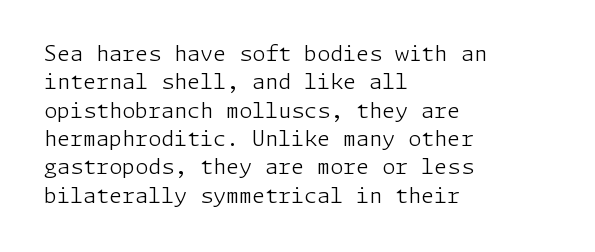
The image shows 21 px text type, upright; set left-aligned, normal line spacing (1.35x), normal letter spacing, not underlined.
